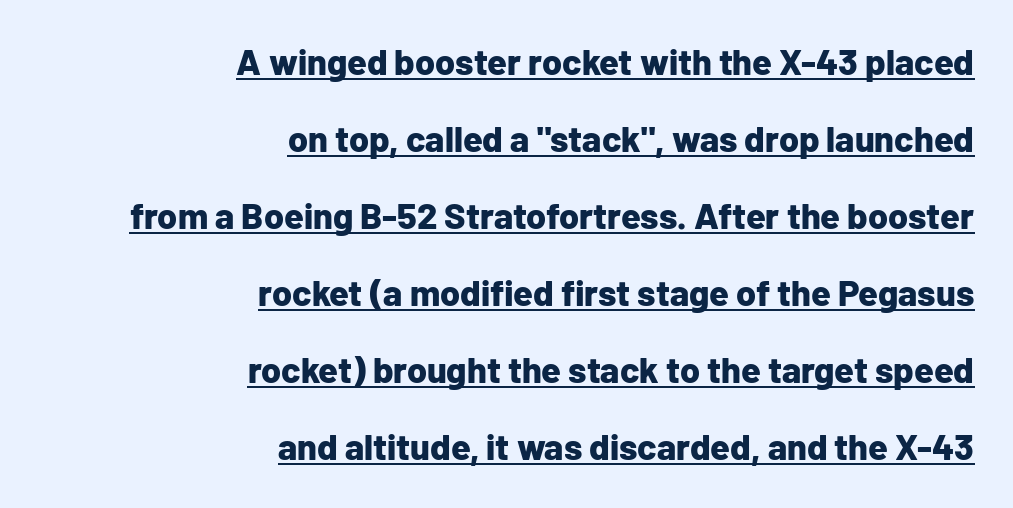
The image shows 36 px bold sans-serif type, upright; set right-aligned, loose line spacing (2.14x), normal letter spacing, underlined; low stroke contrast and a medium x-height.
